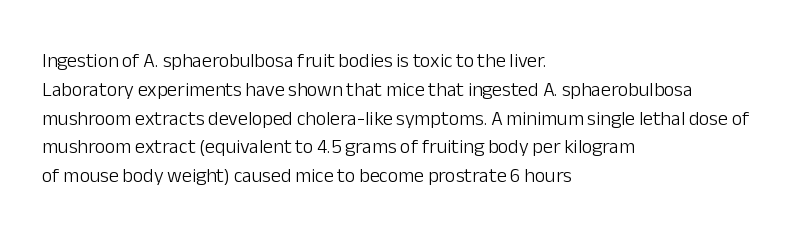
Q: Is the text bold? A: No.
Q: Is the text italic (slanted)? A: No, it is upright.
Q: Is the text underlined? A: No.
Q: How is the paragraph aligned? A: Left-aligned.
Q: Is the spacing between letters normal or unusually wide? A: Normal.
Q: Is the spacing between lines tight, normal or loose? A: Normal.
